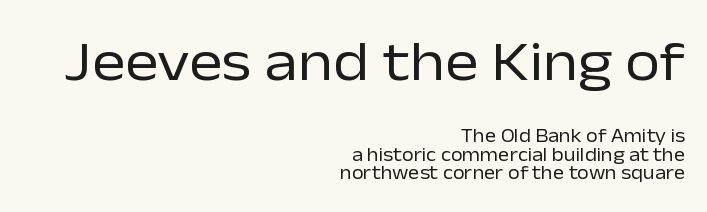
The image shows 57 px regular-weight sans-serif type, upright; set right-aligned, tight line spacing (0.96x), normal letter spacing, not underlined; the first (top) block is 3.0x larger; low stroke contrast and a medium x-height.
